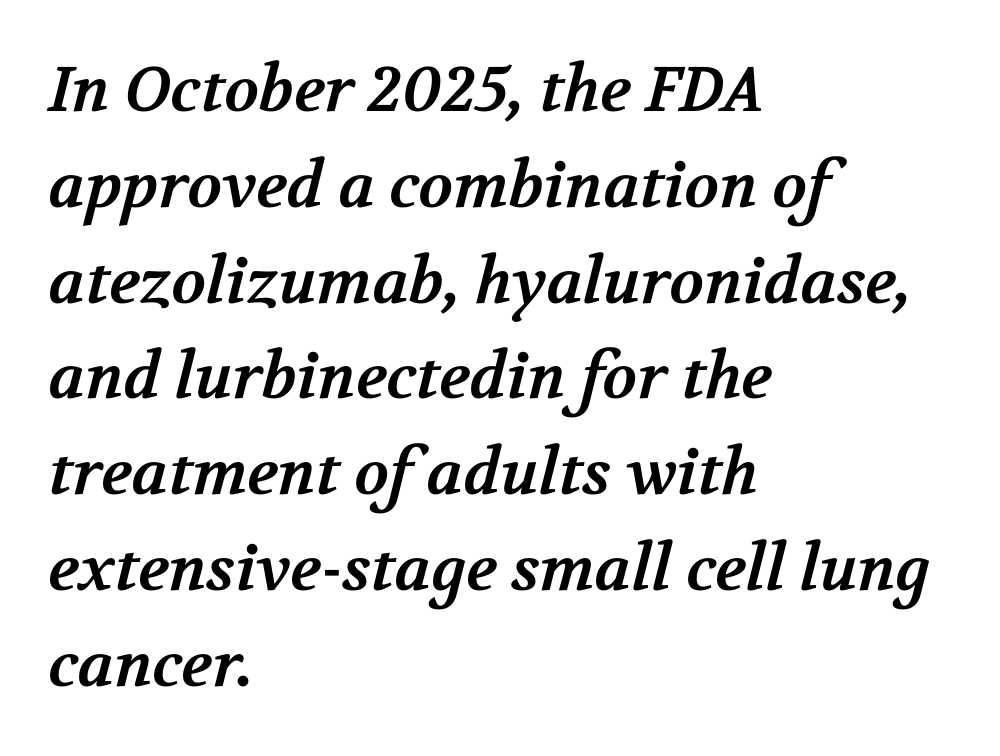
{"serif": "yes", "bold": "yes", "weight": "bold", "width": "normal", "stroke_contrast": "medium", "x_height": "medium", "monospaced": "no", "underline": "no", "align": "left", "line_spacing": "normal", "line_spacing_ratio": 1.52, "letter_spacing": "normal", "letter_spacing_em": 0.0, "glyph_px": 63}
